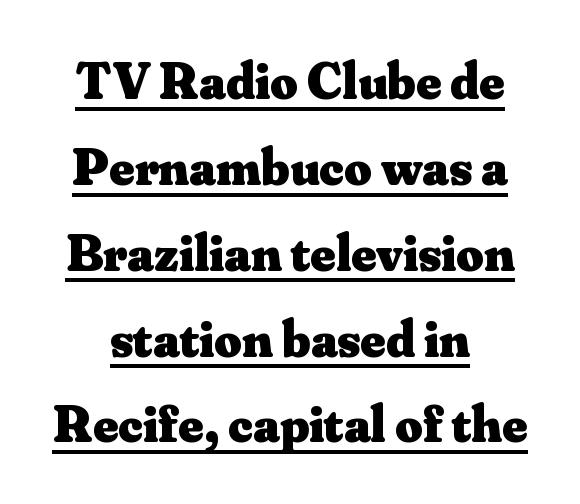
The image shows 53 px heavy serif type, upright; set normal line spacing (1.62x), normal letter spacing, underlined; medium stroke contrast and a small x-height.
